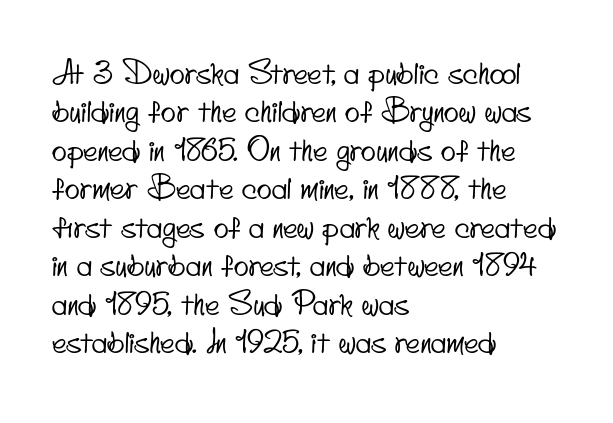
The image shows 31 px condensed sans-serif type; set left-aligned, line spacing 1.24x, normal letter spacing, not underlined; low stroke contrast and a small x-height.
